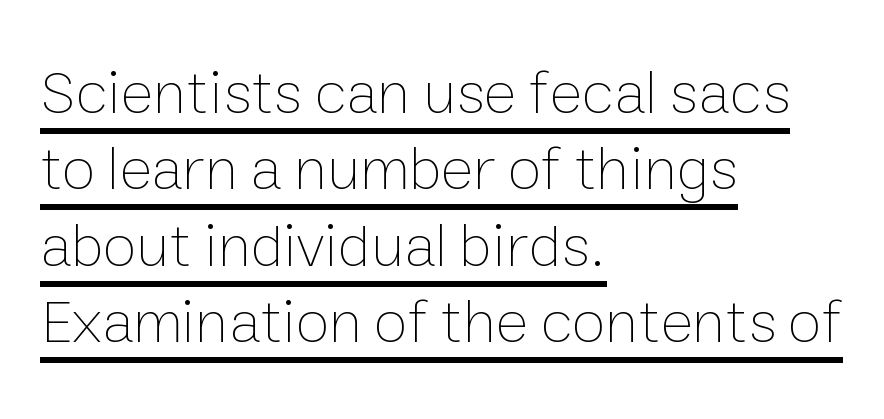
{"italic": "no", "bold": "no", "weight": "thin", "width": "normal", "stroke_contrast": "low", "x_height": "medium", "monospaced": "no", "underline": "yes", "align": "left", "line_spacing_ratio": 1.23, "letter_spacing": "normal", "letter_spacing_em": 0.0, "glyph_px": 62}
